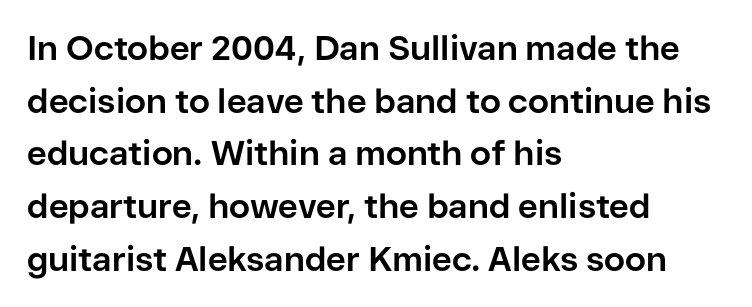
Q: Is the text bold? A: Yes.
Q: Is the text italic (slanted)? A: No, it is upright.
Q: Is the typeface a serif or a sans-serif typeface? A: Sans-serif.
Q: Is the text underlined? A: No.
Q: How is the paragraph aligned? A: Left-aligned.
Q: Is the spacing between letters normal or unusually wide? A: Normal.
Q: Is the spacing between lines tight, normal or loose? A: Normal.
Q: Width (condensed, normal, or wide)? A: Normal.
Q: Stroke contrast? A: Low.
Q: x-height? A: Medium.
Q: Monospaced? A: No.
